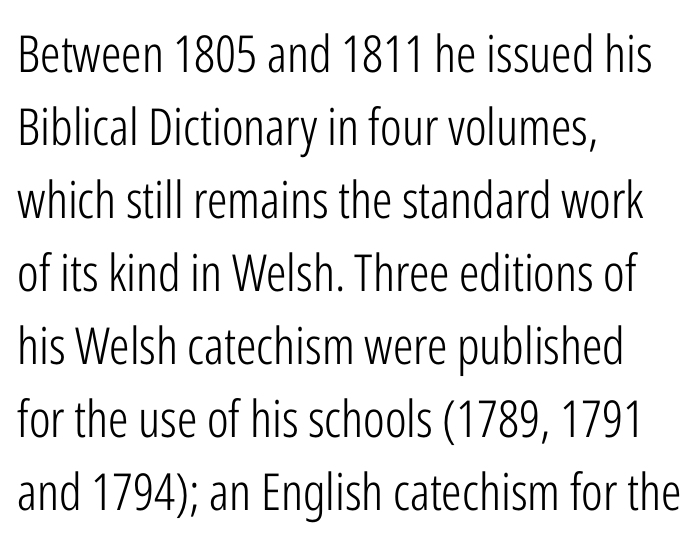
Q: Is the text bold? A: No.
Q: Is the text italic (slanted)? A: No, it is upright.
Q: Is the typeface a serif or a sans-serif typeface? A: Sans-serif.
Q: Is the text underlined? A: No.
Q: How is the paragraph aligned? A: Left-aligned.
Q: Is the spacing between letters normal or unusually wide? A: Normal.
Q: Is the spacing between lines tight, normal or loose? A: Normal.
Q: Width (condensed, normal, or wide)? A: Condensed.
Q: Stroke contrast? A: Low.
Q: x-height? A: Medium.
Q: Monospaced? A: No.
